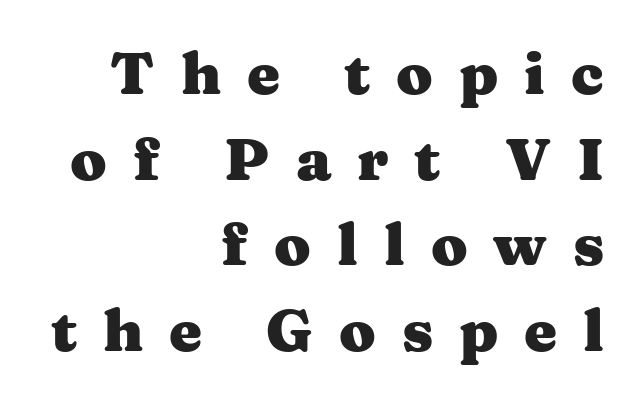
The image shows 59 px heavy, wide serif type, upright; set right-aligned, normal line spacing (1.45x), unusually wide letter spacing (+0.44 em), not underlined; medium stroke contrast and a medium x-height.
